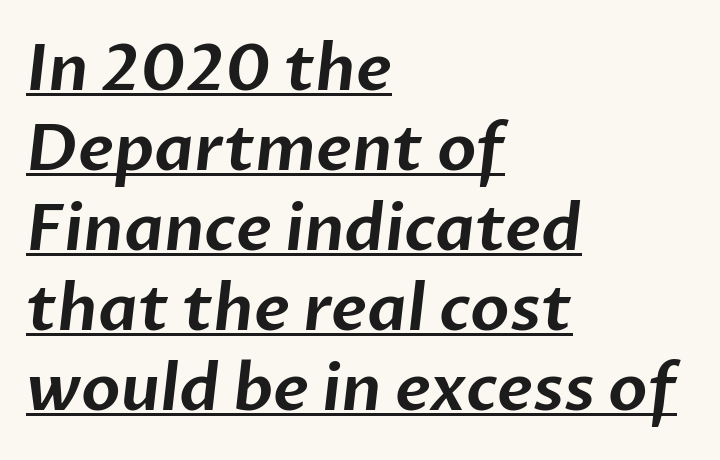
Q: Is the typeface a serif or a sans-serif typeface? A: Sans-serif.
Q: Is the text underlined? A: Yes.
Q: How is the paragraph aligned? A: Left-aligned.
Q: Is the spacing between letters normal or unusually wide? A: Normal.
Q: Is the spacing between lines tight, normal or loose? A: Normal.
Q: Width (condensed, normal, or wide)? A: Normal.
Q: Stroke contrast? A: Low.
Q: x-height? A: Medium.
Q: Monospaced? A: No.
